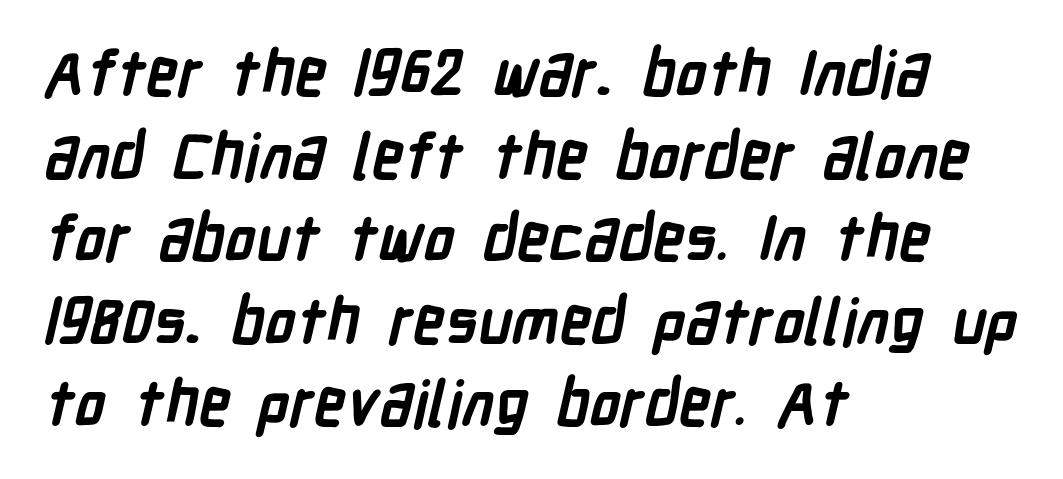
The image shows 63 px semibold, condensed sans-serif type; set left-aligned, normal line spacing (1.31x), normal letter spacing, not underlined; low stroke contrast and a medium x-height.
